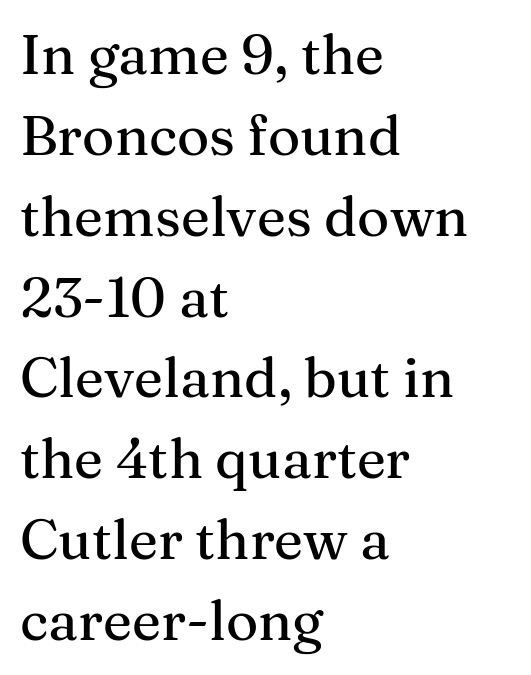
The image shows 55 px serif type, upright; set left-aligned, normal line spacing (1.47x), normal letter spacing, not underlined; medium stroke contrast and a medium x-height.
